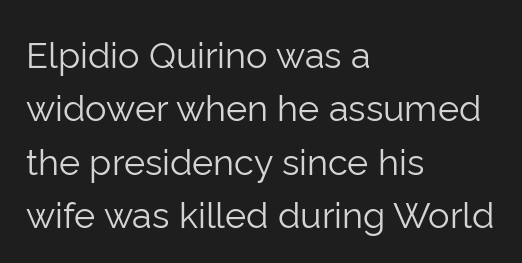
Observe the absence of serifs on each vertical stroke in this sample. Standard letterfit; no display-style spreading of the glyphs. The font's upright variant was chosen for this text. No word sits above an underline. The typesetting does not lean heavy: it is not bold. The passage shown stacks its lines at a standard gap.
